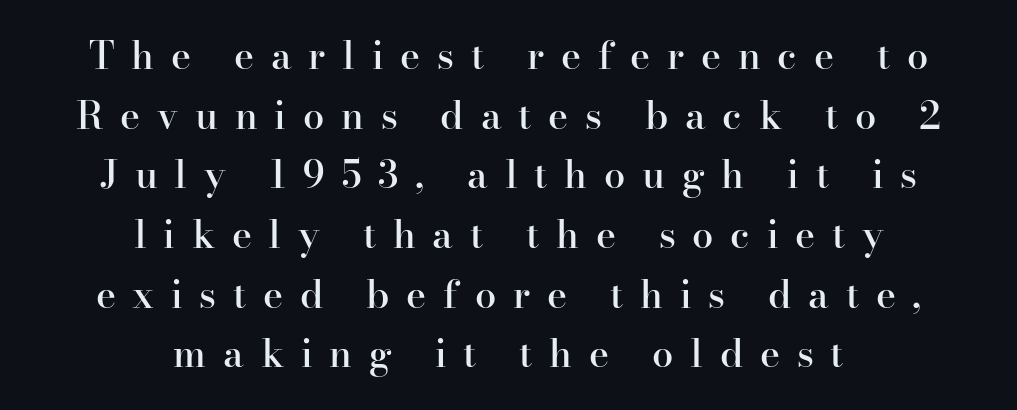
The image shows 38 px semibold serif type, upright; set centered, normal line spacing (1.57x), unusually wide letter spacing (+0.44 em), not underlined; high stroke contrast and a small x-height.
